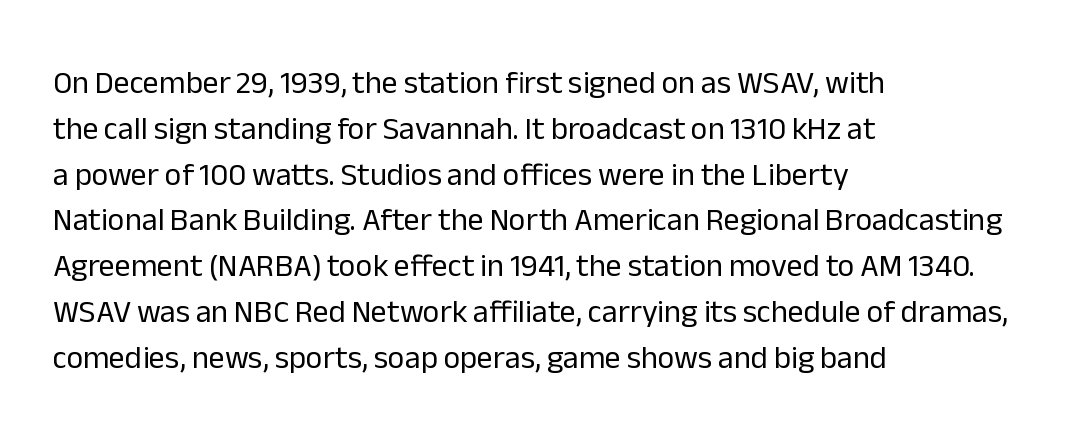
{"serif": "no", "italic": "no", "bold": "no", "weight": "regular", "width": "normal", "stroke_contrast": "low", "x_height": "medium", "monospaced": "no", "underline": "no", "align": "left", "line_spacing": "normal", "line_spacing_ratio": 1.43, "letter_spacing": "normal", "letter_spacing_em": 0.0, "glyph_px": 32}
